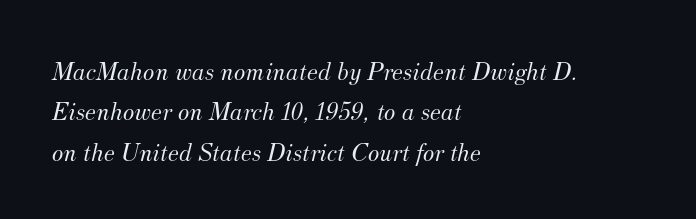
The image shows 27 px text type, italic (leaning right); set left-aligned, normal line spacing (1.5x), normal letter spacing, not underlined.
